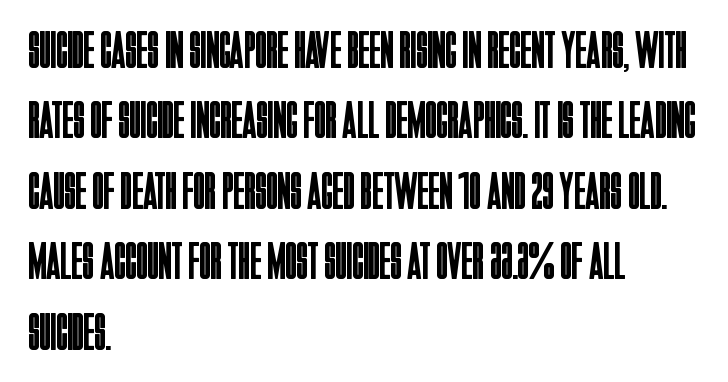
{"serif": "no", "italic": "no", "bold": "no", "weight": "regular", "width": "condensed", "stroke_contrast": "low", "x_height": "large", "monospaced": "no", "underline": "no", "align": "left", "line_spacing": "normal", "line_spacing_ratio": 1.33, "letter_spacing": "normal", "letter_spacing_em": 0.0, "glyph_px": 53}
